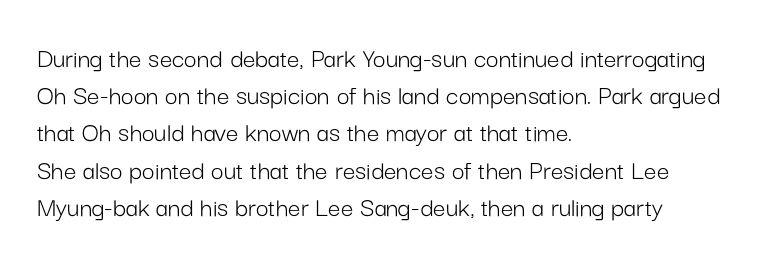
The image shows 28 px light sans-serif type, upright; set left-aligned, normal line spacing (1.33x), normal letter spacing, not underlined; low stroke contrast and a medium x-height.
